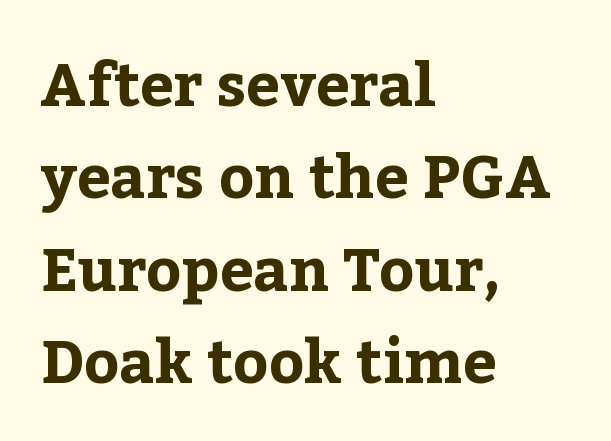
Summary of vertical rhythm: regular, with standard interline spacing. In terms of letterform style, serifs are clearly present. Is the letter spacing exaggerated? No — it looks like the ordinary default. What weight is shown? A full bold with thick strokes. The passage shown is typed in a proportional face where columns would drift. These lines stack with their left ends in a neat column.
